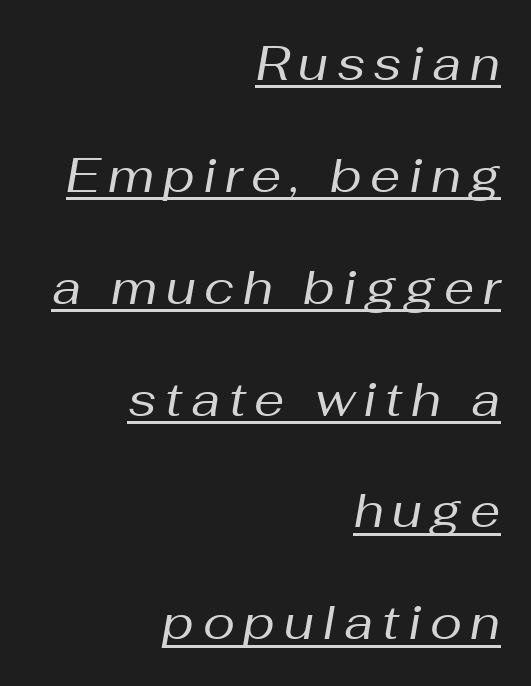
This sample is right-justified, so line beginnings fall wherever the words allow. Nothing heavy about these letters — not bold at all. You could not count columns in this text — the font is proportionally spaced. Students, observe the line beneath the letters — that is underlining. Italic: yes, the glyphs are oblique. Regarding leading, the lines here are spaced well apart.
